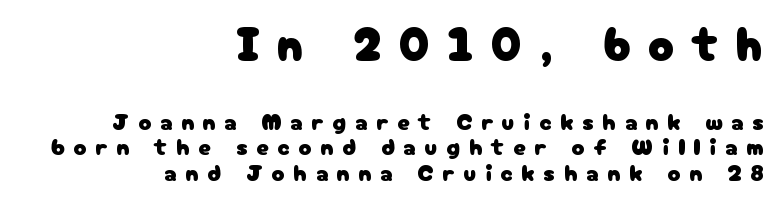
The line-height multiplier appears low, near solid setting. Words appear elongated and porous because spacing is wide. Type style note: lacks serifs. Character size in the leading block exceeds that of the trailing block. Quick note: underline off. Compared with a flush-left layout, this one pins lines to the opposite, right side.
